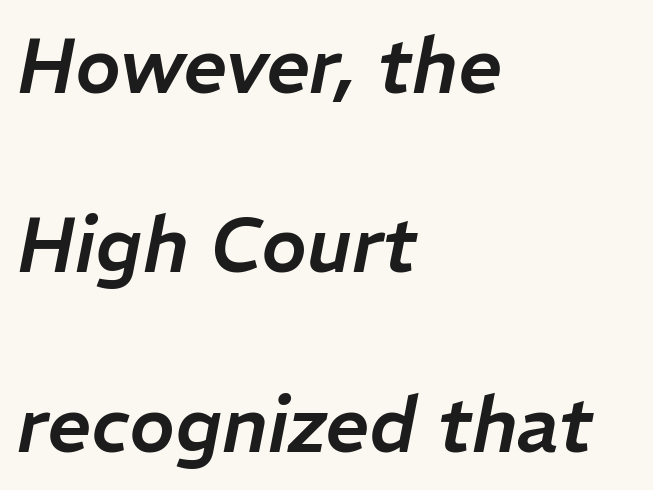
Q: Is the text italic (slanted)? A: Yes, it leans right by about 11 degrees.
Q: Is the text underlined? A: No.
Q: How is the paragraph aligned? A: Left-aligned.
Q: Is the spacing between letters normal or unusually wide? A: Normal.
Q: Is the spacing between lines tight, normal or loose? A: Loose.
Q: Width (condensed, normal, or wide)? A: Normal.
Q: Stroke contrast? A: Low.
Q: x-height? A: Medium.
Q: Monospaced? A: No.
